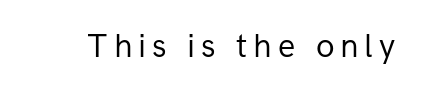
The image shows 34 px regular-weight sans-serif type, upright; set not underlined; low stroke contrast and a medium x-height.
